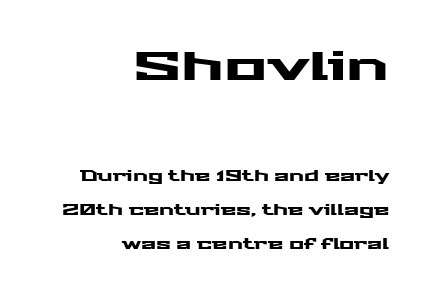
{"serif": "no", "italic": "no", "width": "wide", "stroke_contrast": "medium", "x_height": "medium", "monospaced": "no", "underline": "no", "align": "right", "line_spacing": "loose", "line_spacing_ratio": 2.41, "letter_spacing": "normal", "letter_spacing_em": 0.0, "larger_block": "first", "size_ratio": 2.86, "glyph_px": 40}
